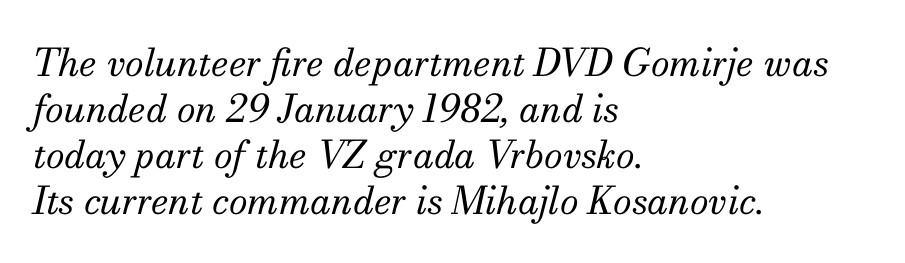
{"serif": "yes", "italic": "yes", "lean": "right", "slant_degrees": 13, "bold": "no", "weight": "regular", "width": "normal", "stroke_contrast": "medium", "x_height": "small", "monospaced": "no", "underline": "no", "align": "left", "line_spacing_ratio": 1.21, "letter_spacing": "normal", "letter_spacing_em": 0.0, "glyph_px": 38}
